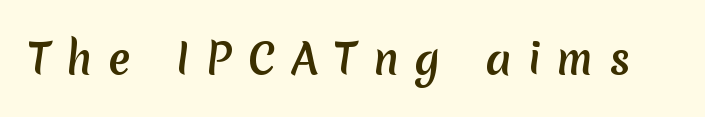
The string is rendered with underlining switched off. This is sans-serif lettering, the kind often seen on screens and signage. The letters are spread apart with noticeably loose tracking. These lines are rendered in a variable-pitch font.
